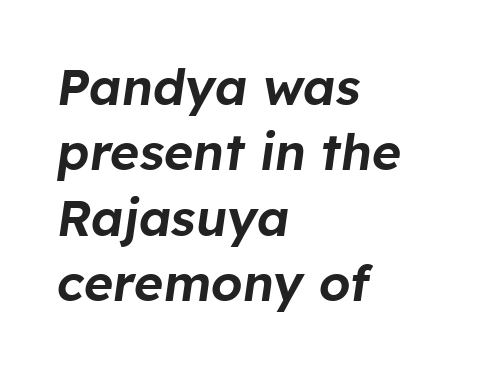
The image shows 50 px text type, italic (leaning right); set left-aligned, normal line spacing (1.31x), normal letter spacing, not underlined; low stroke contrast and a medium x-height.
